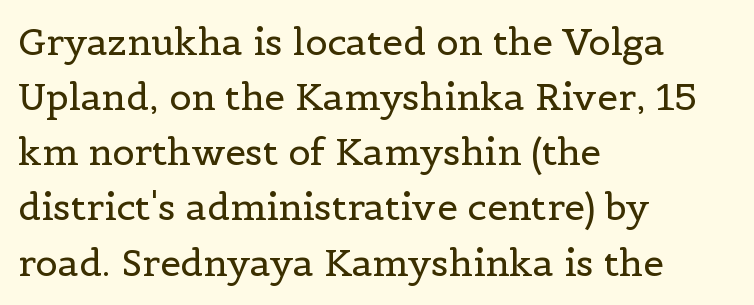
Q: Is the text bold? A: No.
Q: Is the text italic (slanted)? A: No, it is upright.
Q: Is the typeface a serif or a sans-serif typeface? A: Serif.
Q: Is the text underlined? A: No.
Q: How is the paragraph aligned? A: Left-aligned.
Q: Is the spacing between letters normal or unusually wide? A: Normal.
Q: Is the spacing between lines tight, normal or loose? A: Normal.
Q: Width (condensed, normal, or wide)? A: Normal.
Q: x-height? A: Medium.
Q: Monospaced? A: No.
